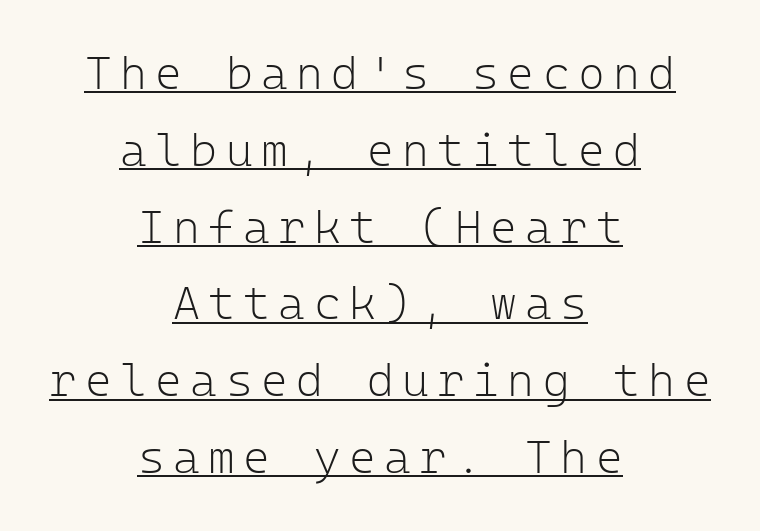
Q: Is the text bold? A: No.
Q: Is the text italic (slanted)? A: No, it is upright.
Q: Is the typeface a serif or a sans-serif typeface? A: Sans-serif.
Q: Is the text underlined? A: Yes.
Q: How is the paragraph aligned? A: Centered.
Q: Is the spacing between lines tight, normal or loose? A: Normal.
Q: Width (condensed, normal, or wide)? A: Normal.
Q: Stroke contrast? A: Low.
Q: x-height? A: Medium.
Q: Monospaced? A: Yes.
